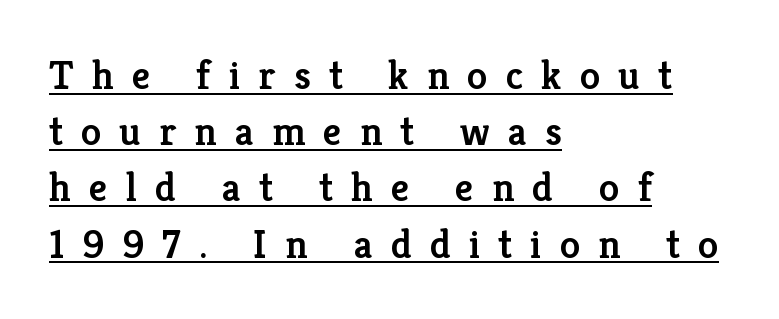
{"serif": "yes", "italic": "no", "bold": "semi", "weight": "semibold", "width": "normal", "stroke_contrast": "low", "x_height": "medium", "monospaced": "no", "underline": "yes", "align": "left", "line_spacing": "normal", "line_spacing_ratio": 1.37, "letter_spacing": "wide", "letter_spacing_em": 0.44, "glyph_px": 41}
